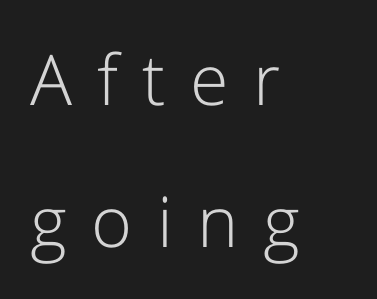
{"serif": "no", "italic": "no", "bold": "no", "weight": "light", "width": "normal", "stroke_contrast": "low", "x_height": "medium", "monospaced": "no", "underline": "no", "align": "left", "line_spacing": "loose", "line_spacing_ratio": 2.03, "letter_spacing": "wide", "letter_spacing_em": 0.35, "glyph_px": 70}
